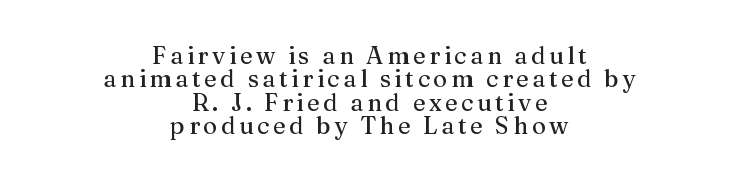
Q: Is the text italic (slanted)? A: No, it is upright.
Q: Is the text underlined? A: No.
Q: How is the paragraph aligned? A: Centered.
Q: Is the spacing between lines tight, normal or loose? A: Tight.
